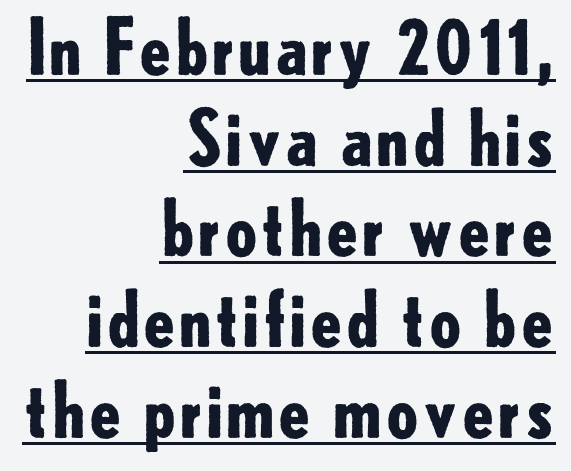
{"serif": "no", "italic": "no", "bold": "yes", "weight": "bold", "width": "normal", "stroke_contrast": "low", "x_height": "small", "monospaced": "no", "underline": "yes", "align": "right", "line_spacing_ratio": 1.21, "letter_spacing": "normal", "letter_spacing_em": 0.0, "glyph_px": 75}
